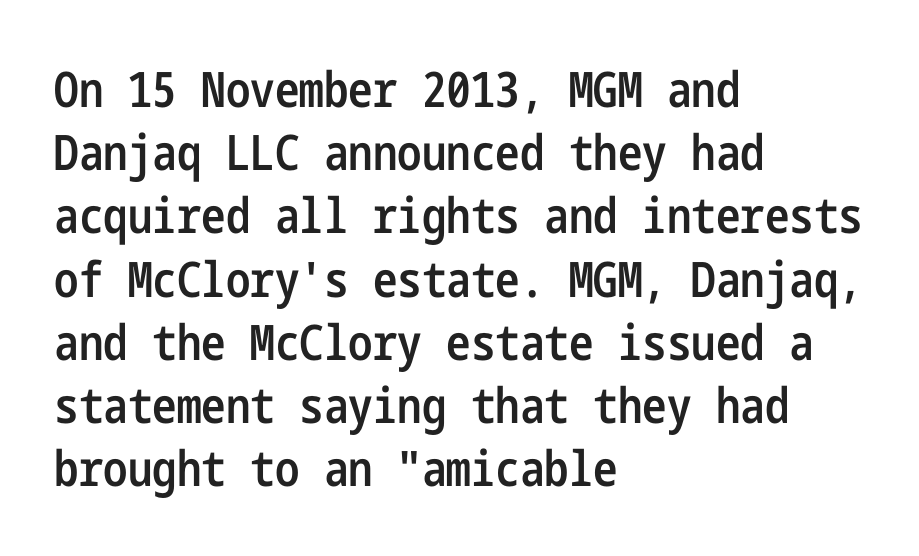
{"serif": "no", "italic": "no", "bold": "semi", "weight": "semibold", "width": "condensed", "stroke_contrast": "low", "x_height": "medium", "underline": "no", "align": "left", "line_spacing": "normal", "line_spacing_ratio": 1.29, "letter_spacing": "normal", "letter_spacing_em": 0.0, "glyph_px": 49}
